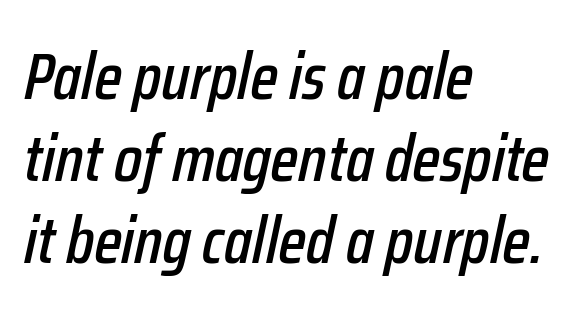
{"italic": "yes", "lean": "right", "slant_degrees": 12, "width": "condensed", "stroke_contrast": "low", "x_height": "medium", "monospaced": "no", "underline": "no", "align": "left", "line_spacing_ratio": 1.24, "letter_spacing": "normal", "letter_spacing_em": 0.0, "glyph_px": 66}
